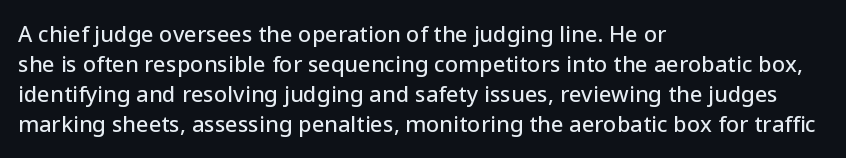
The lettering stays uniformly vertical, giving the passage a roman look. The text block is weighted toward the left margin, trailing off unevenly rightward. A typesetter would call this zero additional tracking. Evenly set lines give the paragraph a standard silhouette.
